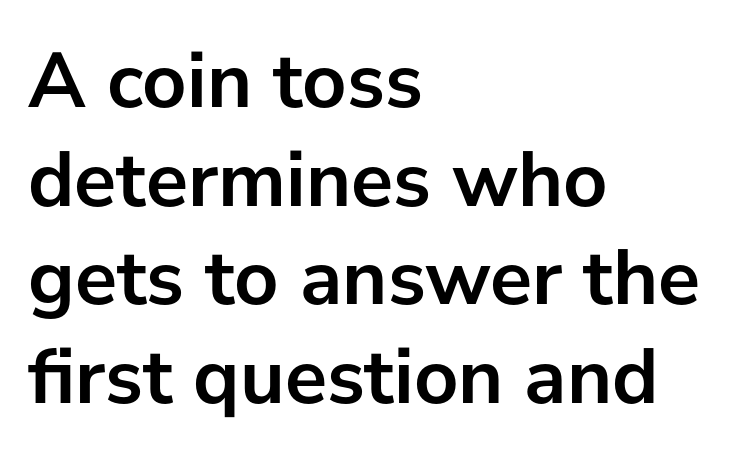
The image shows 79 px semibold sans-serif type, upright; set left-aligned, normal line spacing (1.25x), normal letter spacing, not underlined; low stroke contrast and a medium x-height.
